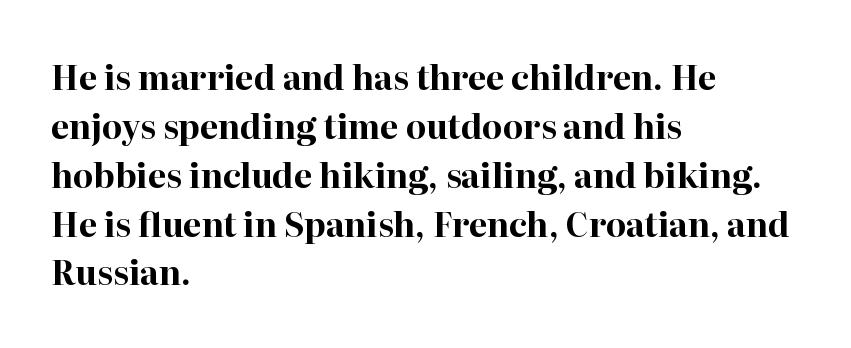
{"serif": "yes", "italic": "no", "bold": "yes", "weight": "bold", "width": "normal", "stroke_contrast": "high", "x_height": "medium", "monospaced": "no", "underline": "no", "align": "left", "line_spacing": "normal", "line_spacing_ratio": 1.48, "letter_spacing": "normal", "letter_spacing_em": 0.0, "glyph_px": 33}
